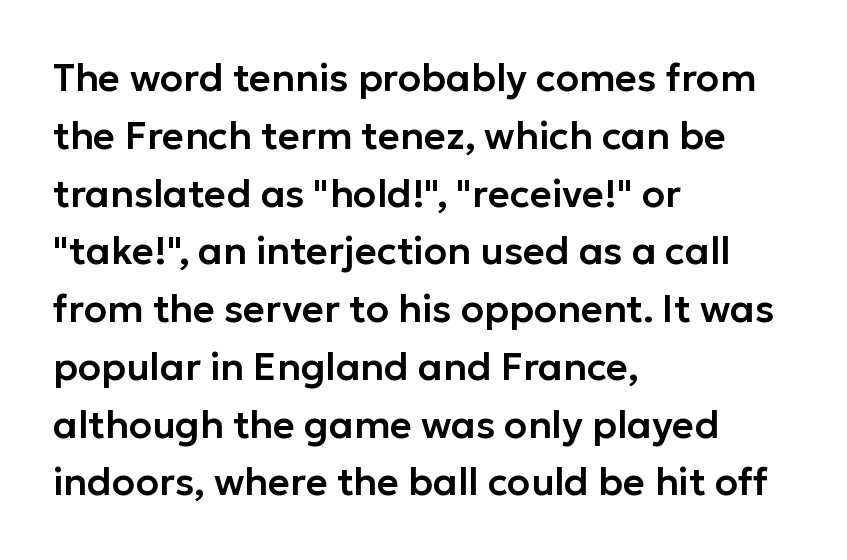
Baseline-to-baseline distance is the conventional proportion of letter height. The typography opts for an upright posture over an oblique one. Lines of text with bare space underneath. A student would call this left alignment; a typographer would say flush left, rag right. Think of a printed novel: that variable character pitch is what you see here. Typographically, this falls in the sans-serif category.
